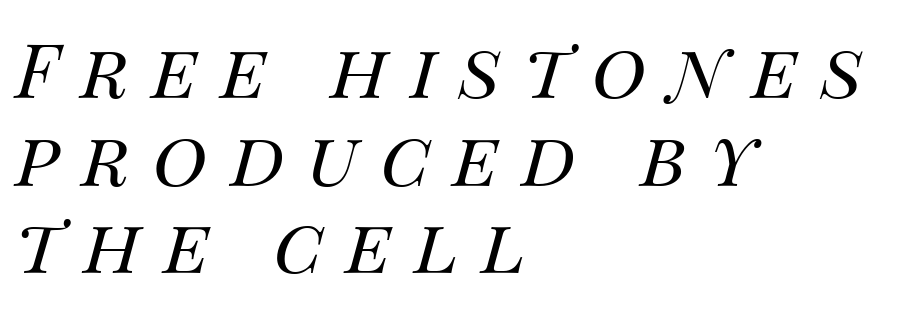
Here the designer chose a conventional face with non-uniform glyph widths. A quiet, ordinary-to-light weight characterises the typeface. The strip under each line holds only bare page. The letterforms stand isolated, each surrounded by extra space. Typeset ragged right — the left edge is the straight one.
